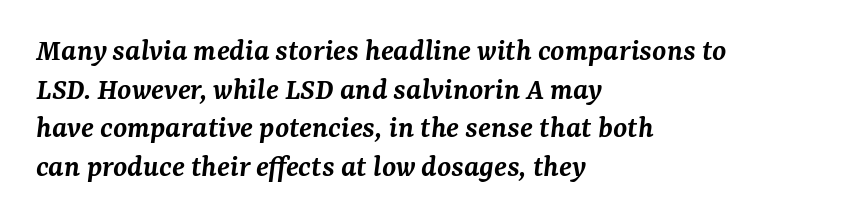
{"serif": "yes", "italic": "yes", "lean": "right", "slant_degrees": 7, "bold": "semi", "weight": "semibold", "width": "normal", "stroke_contrast": "medium", "x_height": "medium", "monospaced": "no", "underline": "no", "align": "left", "line_spacing_ratio": 1.21, "letter_spacing": "normal", "letter_spacing_em": 0.0, "glyph_px": 32}
